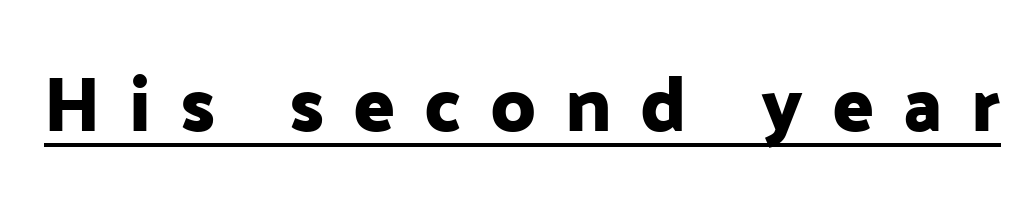
Q: Is the text italic (slanted)? A: No, it is upright.
Q: Is the typeface a serif or a sans-serif typeface? A: Sans-serif.
Q: Is the text underlined? A: Yes.
Q: Is the spacing between letters normal or unusually wide? A: Unusually wide.
Q: Width (condensed, normal, or wide)? A: Normal.
Q: Stroke contrast? A: Low.
Q: x-height? A: Medium.
Q: Monospaced? A: No.
